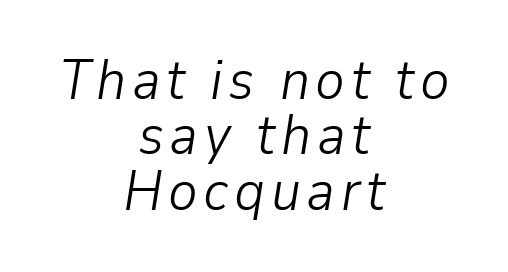
Q: Is the text bold? A: No.
Q: Is the text italic (slanted)? A: Yes, it leans right by about 9 degrees.
Q: Is the text underlined? A: No.
Q: How is the paragraph aligned? A: Centered.
Q: Is the spacing between lines tight, normal or loose? A: Tight.
Q: Width (condensed, normal, or wide)? A: Normal.
Q: Stroke contrast? A: Low.
Q: x-height? A: Medium.
Q: Monospaced? A: No.
